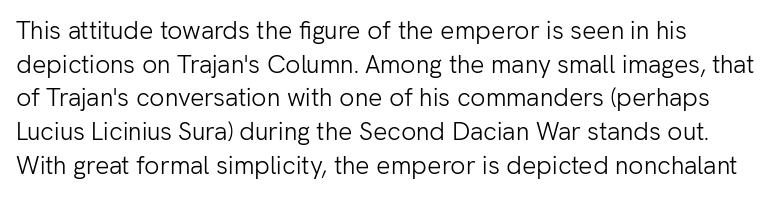
Honestly, there is no underline to notice here at all. These lines were composed using upright roman letters. Rows of type keep a routine distance in the vertical direction. No letter is thick-stroked: the sample isn't bold. You could call the tracking neutral — neither tight nor loose.
